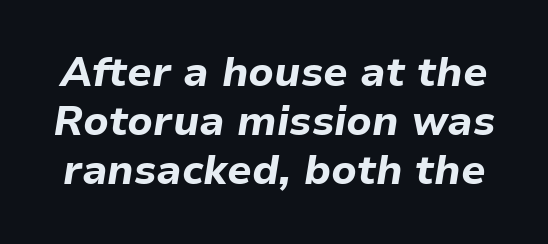
Q: Is the text bold? A: Yes.
Q: Is the text italic (slanted)? A: Yes, it leans right by about 9 degrees.
Q: Is the text underlined? A: No.
Q: Is the spacing between letters normal or unusually wide? A: Normal.
Q: Width (condensed, normal, or wide)? A: Normal.
Q: Stroke contrast? A: Low.
Q: x-height? A: Medium.
Q: Monospaced? A: No.
